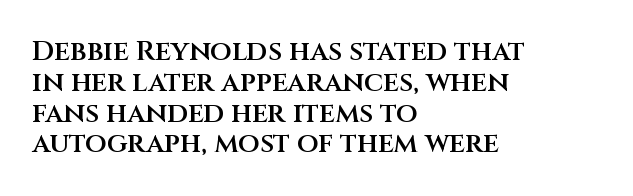
Q: Is the text bold? A: Semi-bold.
Q: Is the text italic (slanted)? A: No, it is upright.
Q: Is the typeface a serif or a sans-serif typeface? A: Sans-serif.
Q: Is the text underlined? A: No.
Q: How is the paragraph aligned? A: Left-aligned.
Q: Is the spacing between letters normal or unusually wide? A: Normal.
Q: Is the spacing between lines tight, normal or loose? A: Tight.
Q: Width (condensed, normal, or wide)? A: Normal.
Q: Stroke contrast? A: Medium.
Q: x-height? A: Large.
Q: Monospaced? A: No.
